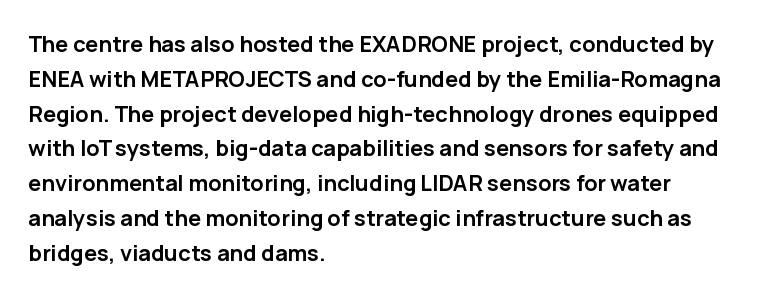
Q: Is the text bold? A: Yes.
Q: Is the text italic (slanted)? A: No, it is upright.
Q: Is the text underlined? A: No.
Q: How is the paragraph aligned? A: Left-aligned.
Q: Is the spacing between letters normal or unusually wide? A: Normal.
Q: Is the spacing between lines tight, normal or loose? A: Normal.
